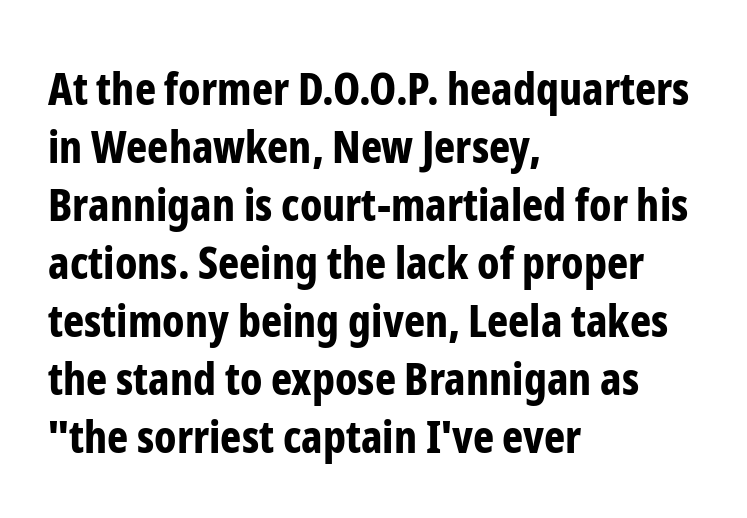
Q: Is the text bold? A: Yes.
Q: Is the text italic (slanted)? A: No, it is upright.
Q: Is the typeface a serif or a sans-serif typeface? A: Sans-serif.
Q: Is the text underlined? A: No.
Q: How is the paragraph aligned? A: Left-aligned.
Q: Is the spacing between letters normal or unusually wide? A: Normal.
Q: Is the spacing between lines tight, normal or loose? A: Normal.
Q: Width (condensed, normal, or wide)? A: Condensed.
Q: Stroke contrast? A: Low.
Q: x-height? A: Medium.
Q: Monospaced? A: No.
